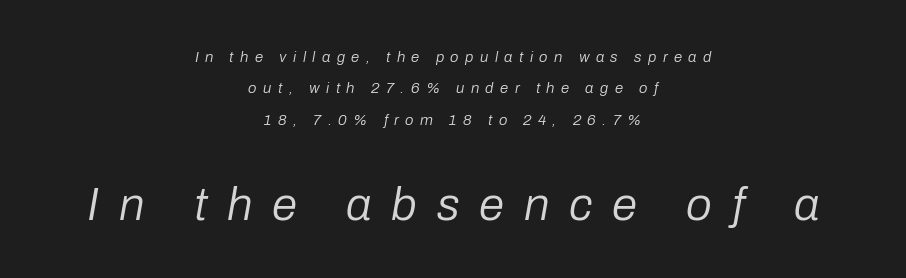
Q: Is the text bold? A: No.
Q: Is the text italic (slanted)? A: Yes, it leans right by about 10 degrees.
Q: Is the text underlined? A: No.
Q: How is the paragraph aligned? A: Centered.
Q: Is the spacing between letters normal or unusually wide? A: Unusually wide.
Q: Is the spacing between lines tight, normal or loose? A: Loose.
Q: Which block of text is set in a larger size, the first (top) or the second (bottom)? A: The second (bottom) one.
Q: Width (condensed, normal, or wide)? A: Normal.
Q: Stroke contrast? A: Low.
Q: x-height? A: Medium.
Q: Monospaced? A: No.
